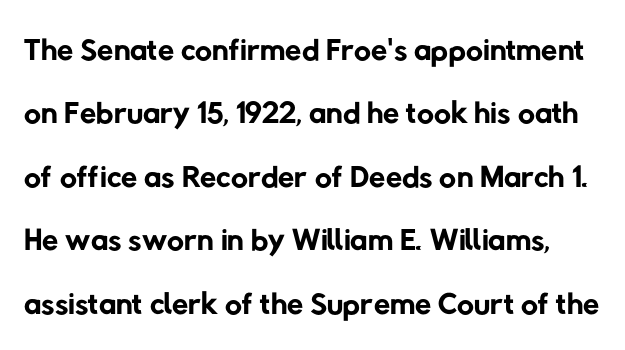
Q: Is the text bold? A: No.
Q: Is the typeface a serif or a sans-serif typeface? A: Sans-serif.
Q: Is the text underlined? A: No.
Q: Is the spacing between letters normal or unusually wide? A: Normal.
Q: Is the spacing between lines tight, normal or loose? A: Normal.
Q: Width (condensed, normal, or wide)? A: Normal.
Q: Stroke contrast? A: Low.
Q: x-height? A: Medium.
Q: Monospaced? A: No.
